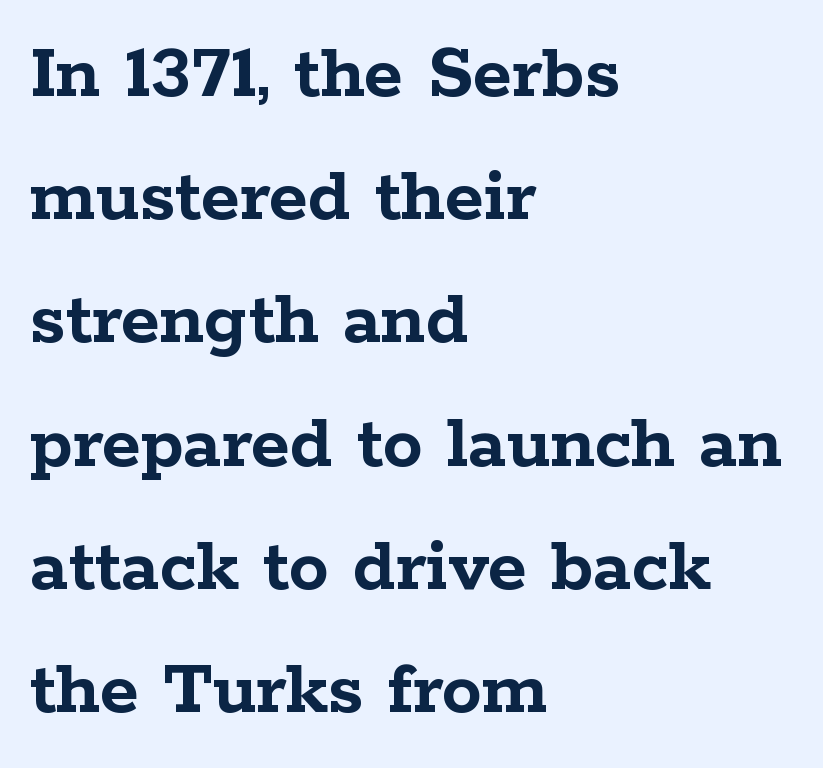
{"serif": "yes", "italic": "no", "bold": "yes", "weight": "semibold", "width": "wide", "stroke_contrast": "low", "x_height": "medium", "monospaced": "no", "underline": "no", "align": "left", "line_spacing": "normal", "line_spacing_ratio": 1.54, "letter_spacing": "normal", "letter_spacing_em": 0.0, "glyph_px": 80}
